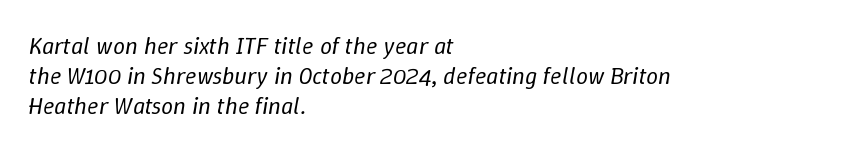
The image shows 24 px text type, italic (leaning right); set left-aligned, normal line spacing (1.25x), normal letter spacing, not underlined.
